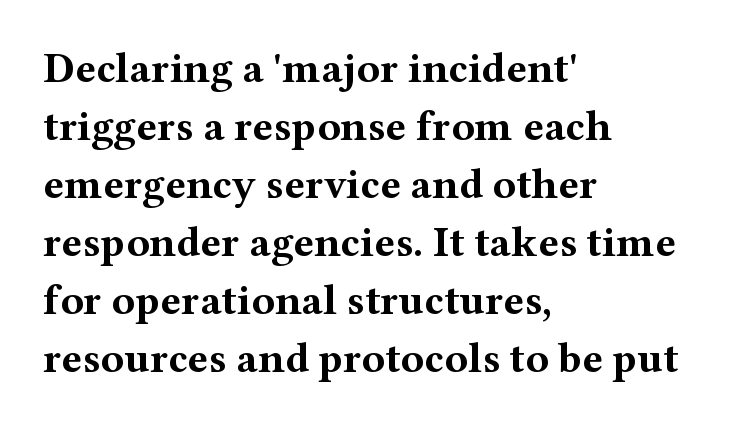
As a designer I'd log this as weight 700, bold. A bare baseline throughout the passage. Is there much room between lines? A standard amount, neither cramped nor airy. A student would call this left alignment; a typographer would say flush left, rag right. This rendering leaves character spacing at its baseline value. Proportional: the letters do not fall into vertical columns.
